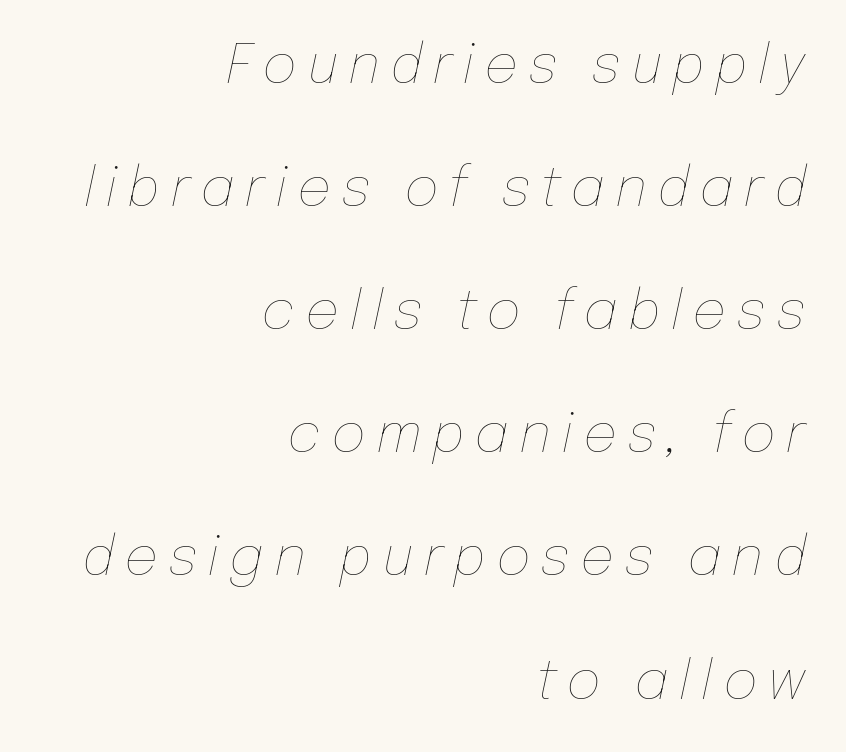
Varying glyph widths throughout — classic text-font behaviour. The characters are drawn with everyday or finer stroke widths. One glance says open: line gaps are wider than usual. Has an underline been added? It has not. Line ends are locked; line starts wander. When letters slant like this, we call the style italic.
